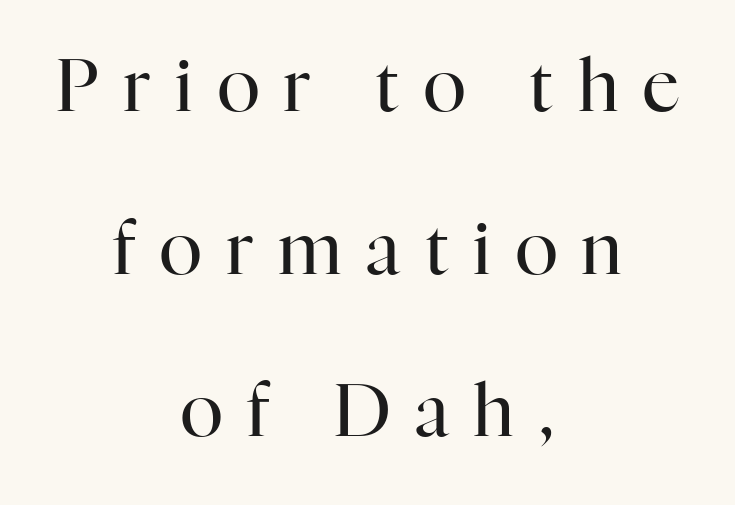
The image shows 72 px regular-weight serif type, upright; set centered, loose line spacing (2.26x), unusually wide letter spacing (+0.34 em), not underlined; high stroke contrast and a medium x-height.
